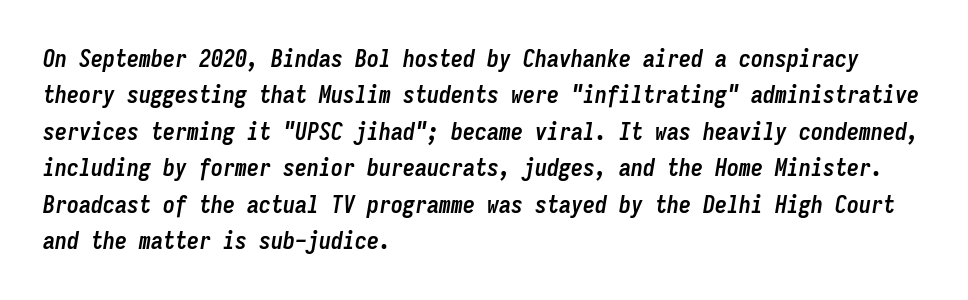
The image shows 24 px bold type, italic (leaning right); set left-aligned, normal line spacing (1.52x), normal letter spacing, not underlined.
